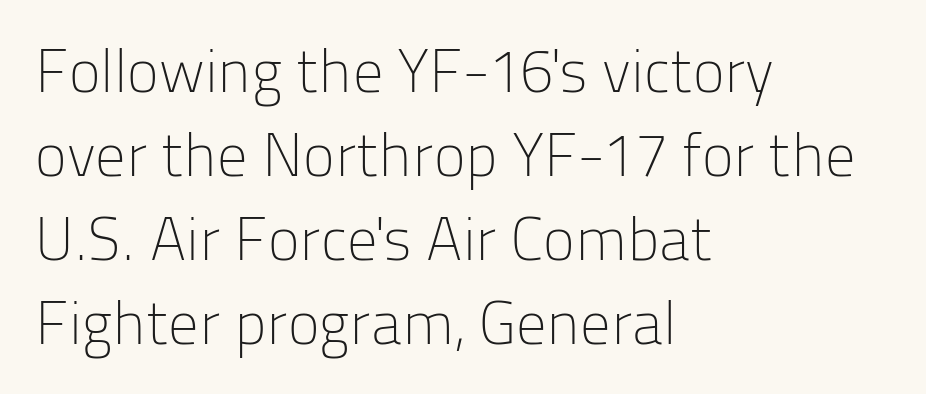
The typeface has the unassuming heft of standard copy or less. Students, note that the glyphs here touch the page at normal intervals. The glyphs are unaccompanied by any horizontal stroke below them. Nothing sits at the stroke ends, so this counts as sans-serif.
